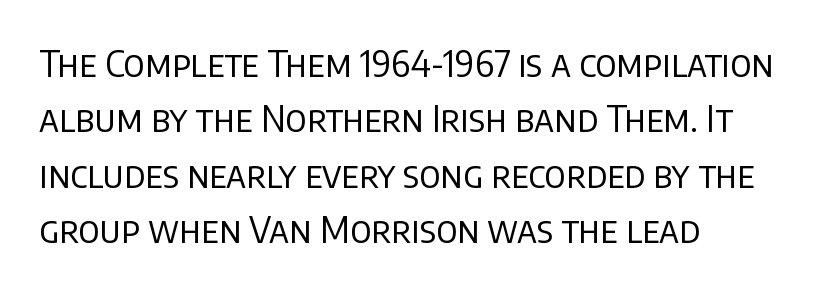
Q: Is the text bold? A: No.
Q: Is the text italic (slanted)? A: No, it is upright.
Q: Is the typeface a serif or a sans-serif typeface? A: Sans-serif.
Q: Is the text underlined? A: No.
Q: How is the paragraph aligned? A: Left-aligned.
Q: Is the spacing between letters normal or unusually wide? A: Normal.
Q: Is the spacing between lines tight, normal or loose? A: Normal.
Q: Width (condensed, normal, or wide)? A: Normal.
Q: Stroke contrast? A: Low.
Q: x-height? A: Large.
Q: Monospaced? A: No.
